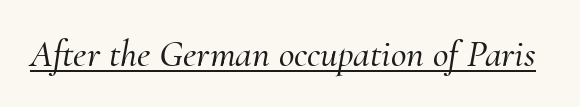
Q: Is the text italic (slanted)? A: Yes, it leans right by about 10 degrees.
Q: Is the typeface a serif or a sans-serif typeface? A: Serif.
Q: Is the text underlined? A: Yes.
Q: Is the spacing between letters normal or unusually wide? A: Normal.
Q: Width (condensed, normal, or wide)? A: Normal.
Q: Stroke contrast? A: Medium.
Q: x-height? A: Small.
Q: Monospaced? A: No.
